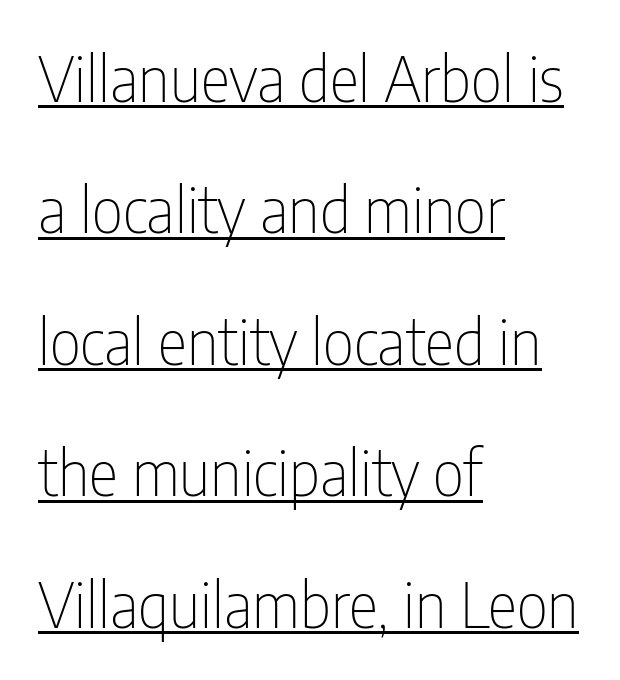
The image shows 62 px thin, condensed sans-serif type, upright; set left-aligned, loose line spacing (2.12x), normal letter spacing, underlined; low stroke contrast and a medium x-height.
